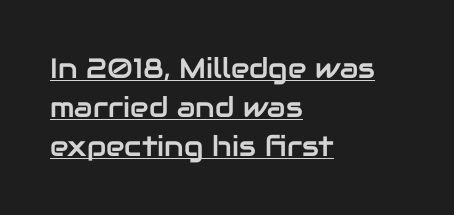
Q: Is the text italic (slanted)? A: No, it is upright.
Q: Is the typeface a serif or a sans-serif typeface? A: Sans-serif.
Q: Is the text underlined? A: Yes.
Q: How is the paragraph aligned? A: Left-aligned.
Q: Is the spacing between letters normal or unusually wide? A: Normal.
Q: Is the spacing between lines tight, normal or loose? A: Normal.
Q: Width (condensed, normal, or wide)? A: Normal.
Q: Stroke contrast? A: Low.
Q: x-height? A: Medium.
Q: Monospaced? A: No.
